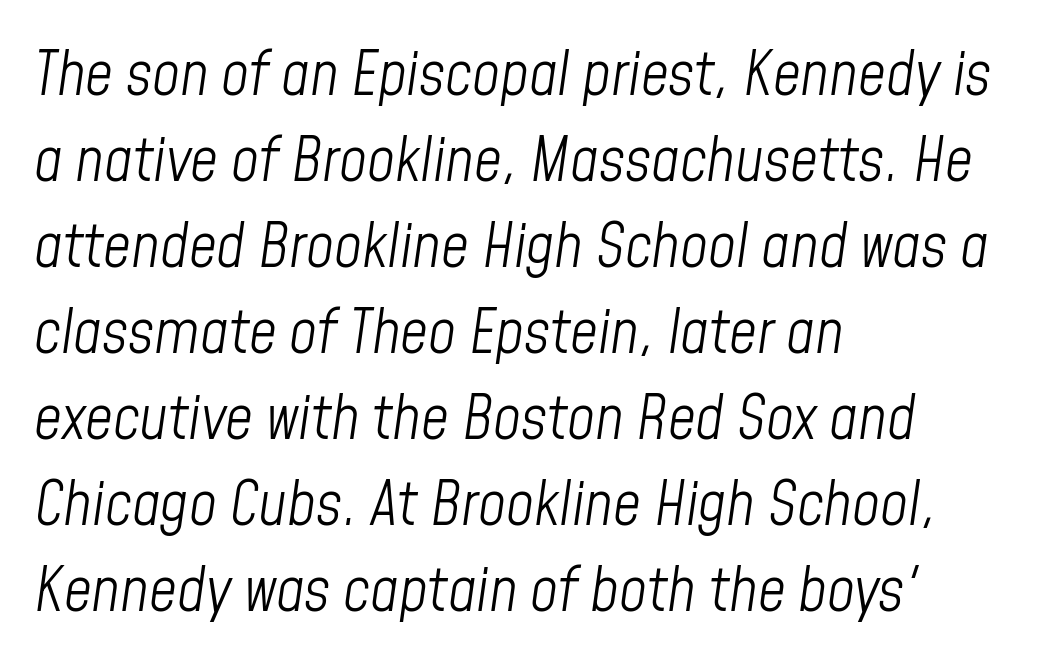
The image shows 61 px light, condensed type, italic (leaning right); set left-aligned, normal line spacing (1.41x), normal letter spacing, not underlined; low stroke contrast and a medium x-height.
